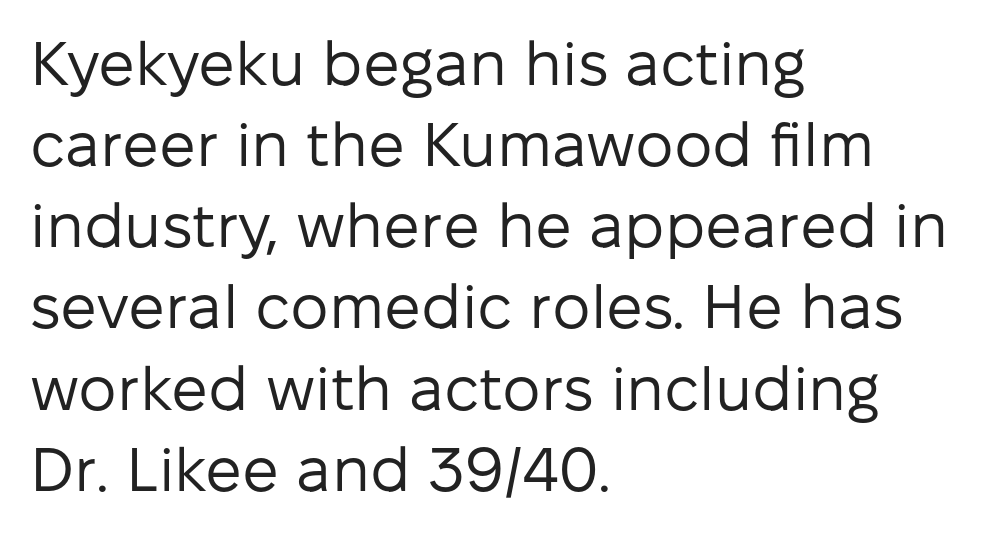
Q: Is the text bold? A: No.
Q: Is the text italic (slanted)? A: No, it is upright.
Q: Is the typeface a serif or a sans-serif typeface? A: Sans-serif.
Q: Is the text underlined? A: No.
Q: How is the paragraph aligned? A: Left-aligned.
Q: Is the spacing between letters normal or unusually wide? A: Normal.
Q: Is the spacing between lines tight, normal or loose? A: Normal.
Q: Width (condensed, normal, or wide)? A: Normal.
Q: Stroke contrast? A: Low.
Q: x-height? A: Medium.
Q: Monospaced? A: No.
